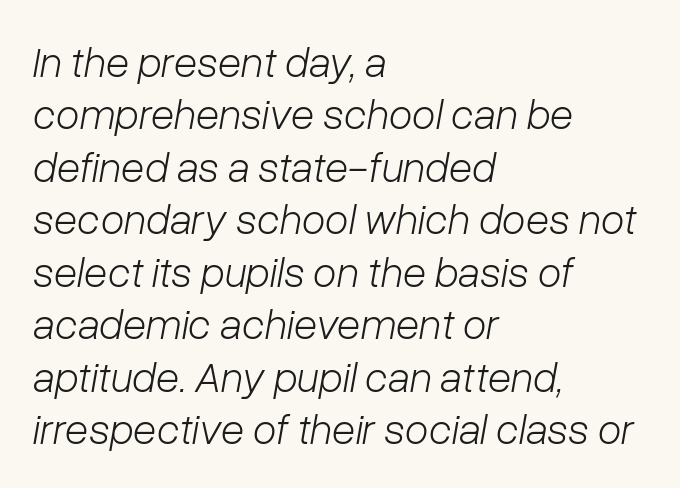
Has an underline been added? It has not. Is the type heavy? It reads as light-to-regular instead. The lettering tilts uniformly, giving the passage an italic look. Here the designer chose a conventional face with non-uniform glyph widths. Teacher's note: observe the even left margin — that is flush-left alignment.
